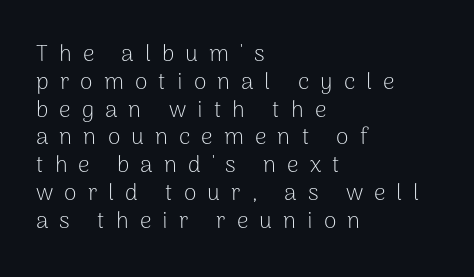
The image shows 23 px text type, upright; set left-aligned, line spacing 1.21x, unusually wide letter spacing (+0.48 em), not underlined.
